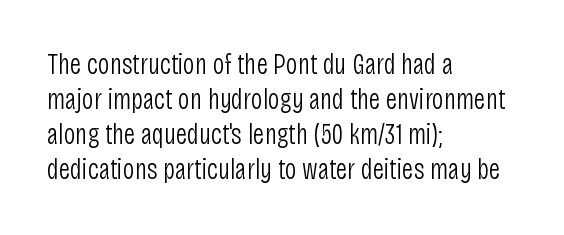
{"serif": "no", "italic": "no", "bold": "no", "weight": "light", "width": "condensed", "stroke_contrast": "low", "x_height": "large", "monospaced": "no", "underline": "no", "align": "left", "line_spacing_ratio": 1.21, "letter_spacing": "normal", "letter_spacing_em": 0.0, "glyph_px": 29}
